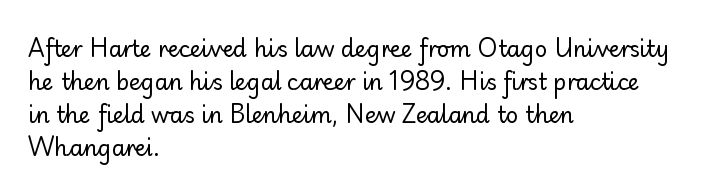
{"italic": "no", "bold": "no", "underline": "no", "align": "left", "line_spacing": "normal", "line_spacing_ratio": 1.5, "letter_spacing": "normal", "letter_spacing_em": 0.0, "glyph_px": 22}
